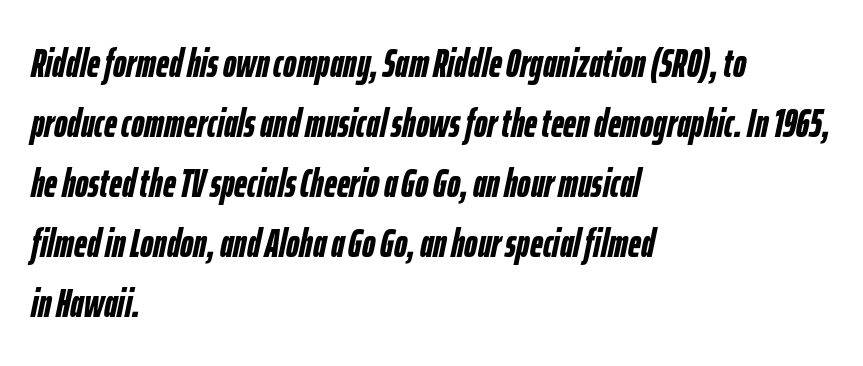
The typesetter chose a ragged-right arrangement here. Normally led — the rows are evenly, conventionally spaced. Proportional: the letters do not fall into vertical columns. As a designer I'd log this as weight 700, bold.
